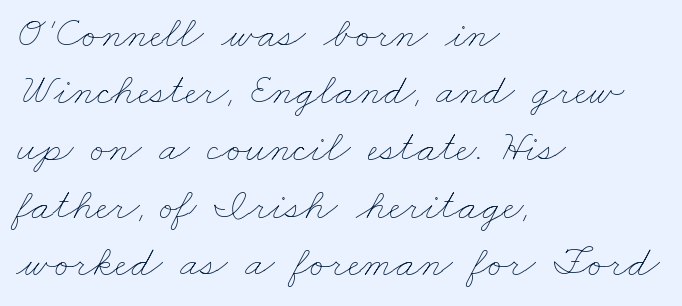
The space directly below the letters is spotless. A typesetter would call this zero additional tracking. Compared with a centered layout, this one pins lines to the left instead. The letters advance in unequal steps, a hallmark of proportional type. The strokes carry an ordinary text weight at most. Rows of type keep a routine distance in the vertical direction.
